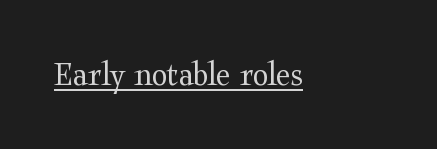
Q: Is the text bold? A: No.
Q: Is the text italic (slanted)? A: No, it is upright.
Q: Is the typeface a serif or a sans-serif typeface? A: Serif.
Q: Is the text underlined? A: Yes.
Q: Is the spacing between letters normal or unusually wide? A: Normal.
Q: Width (condensed, normal, or wide)? A: Wide.
Q: Stroke contrast? A: Medium.
Q: x-height? A: Medium.
Q: Monospaced? A: No.
